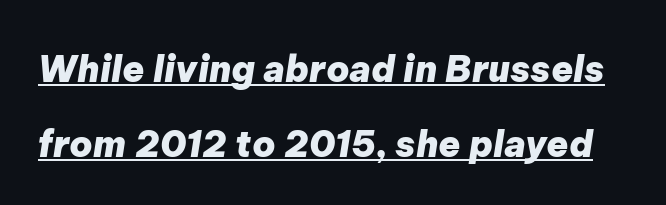
The image shows 36 px heavy type, italic (leaning right); set loose line spacing (2.08x), normal letter spacing, underlined; low stroke contrast and a medium x-height.
